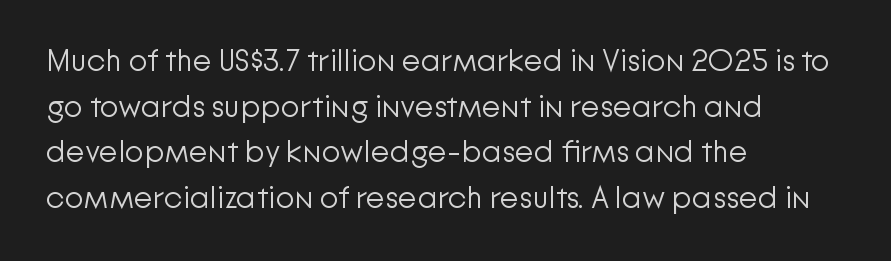
This reads as an unemphasized weight, regular at the heaviest. In CSS terms this would be text-align: left. This rendering leaves character spacing at its baseline value. Vertical spacing — default.
